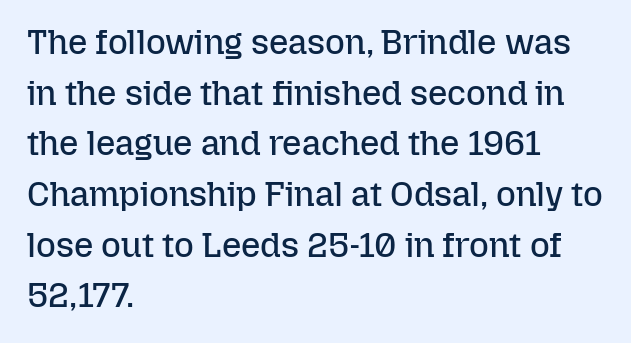
Q: Is the text bold? A: No.
Q: Is the text italic (slanted)? A: No, it is upright.
Q: Is the text underlined? A: No.
Q: How is the paragraph aligned? A: Left-aligned.
Q: Is the spacing between letters normal or unusually wide? A: Normal.
Q: Is the spacing between lines tight, normal or loose? A: Normal.
Q: Width (condensed, normal, or wide)? A: Normal.
Q: Stroke contrast? A: Low.
Q: x-height? A: Medium.
Q: Monospaced? A: No.
